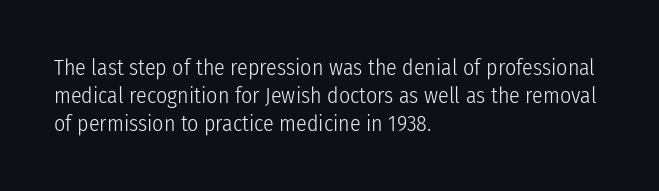
The image shows 22 px text type, upright; set left-aligned, normal line spacing (1.27x), normal letter spacing, not underlined.
